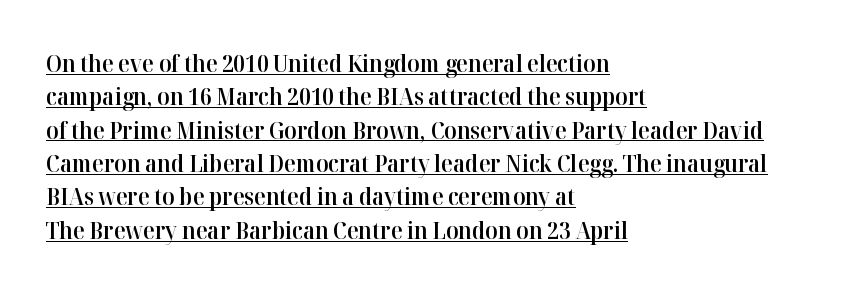
{"italic": "no", "bold": "semi", "underline": "yes", "align": "left", "line_spacing": "normal", "line_spacing_ratio": 1.39, "letter_spacing": "normal", "letter_spacing_em": 0.0, "glyph_px": 24}
